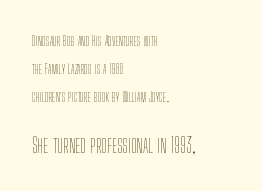
Q: Is the text bold? A: No.
Q: Is the text italic (slanted)? A: No, it is upright.
Q: Is the text underlined? A: No.
Q: How is the paragraph aligned? A: Left-aligned.
Q: Is the spacing between letters normal or unusually wide? A: Normal.
Q: Is the spacing between lines tight, normal or loose? A: Loose.
Q: Which block of text is set in a larger size, the first (top) or the second (bottom)? A: The second (bottom) one.
